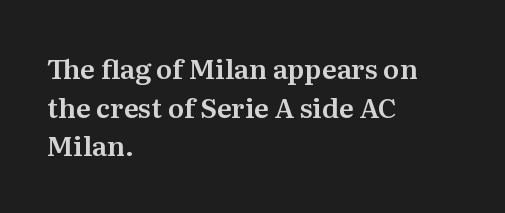
{"italic": "no", "underline": "no", "align": "left", "line_spacing": "normal", "line_spacing_ratio": 1.43, "letter_spacing": "normal", "letter_spacing_em": 0.0, "glyph_px": 27}
